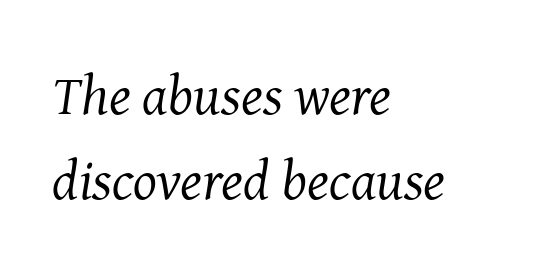
The strip under each line holds only bare page. A typesetter would call this leading conventional body-copy spacing. Is the letter spacing exaggerated? No — it looks like the ordinary default. These lines are set flush left with a ragged right edge. This sample has the flowing, uneven cadence of proportional lettering.
